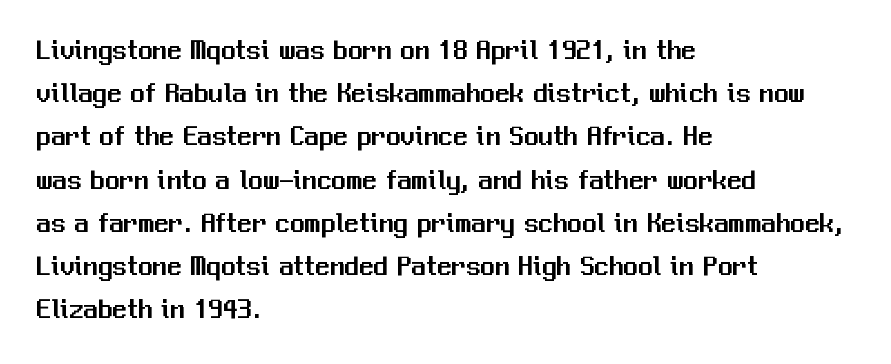
{"serif": "no", "italic": "no", "width": "normal", "stroke_contrast": "medium", "x_height": "medium", "monospaced": "no", "underline": "no", "align": "left", "line_spacing": "normal", "line_spacing_ratio": 1.49, "letter_spacing": "normal", "letter_spacing_em": 0.0, "glyph_px": 29}
